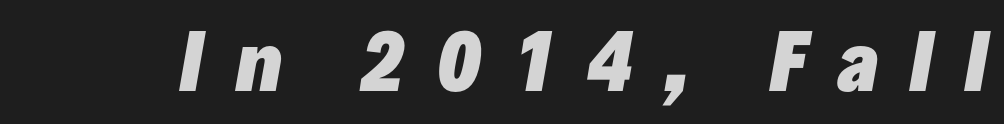
Heavy, bold letterforms. Here the glyphs are tracked loosely, breaking word shapes into spaced letters. Is this a fixed-width face? No — the glyphs have proportional, varying widths. The face used here has a pronounced slope to its letters.
